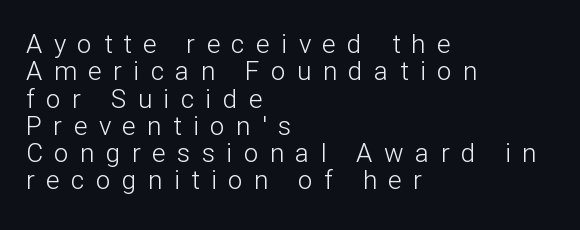
The space beneath each line is pristine and unruled. Between one letter and the next there's a generous, obvious gap. Typeset ragged right — the left edge is the straight one. The strokes are not fattened; the text isn't bold.
